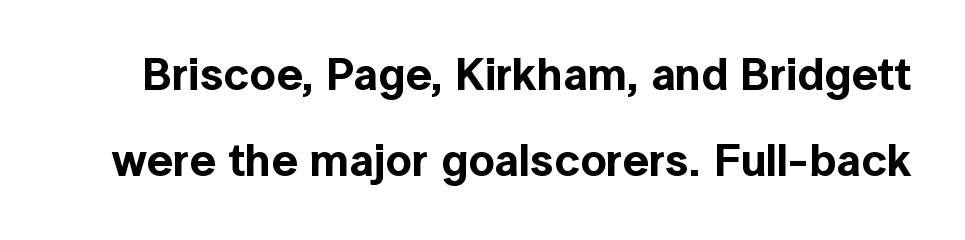
Q: Is the text italic (slanted)? A: No, it is upright.
Q: Is the typeface a serif or a sans-serif typeface? A: Sans-serif.
Q: Is the text underlined? A: No.
Q: Is the spacing between letters normal or unusually wide? A: Normal.
Q: Width (condensed, normal, or wide)? A: Normal.
Q: x-height? A: Medium.
Q: Monospaced? A: No.
